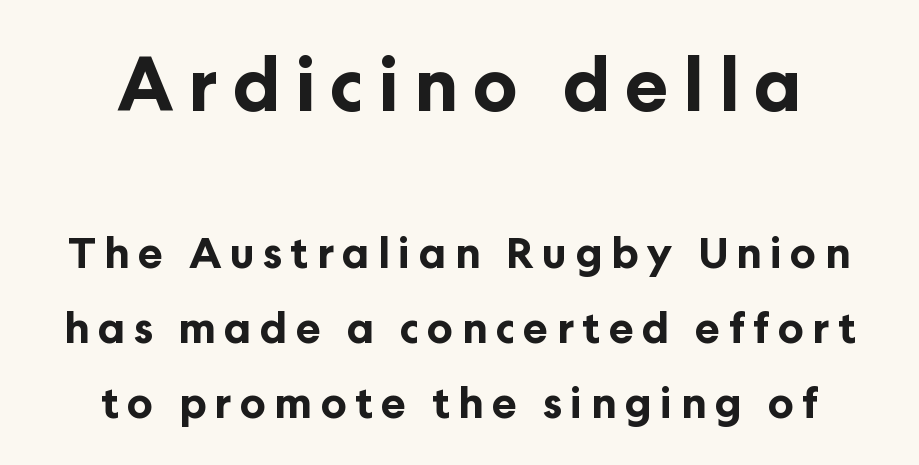
The image shows 73 px bold sans-serif type, upright; set centered, line spacing 1.79x, unusually wide letter spacing (+0.2 em), not underlined; the first (top) block is 1.74x larger; low stroke contrast and a medium x-height.
